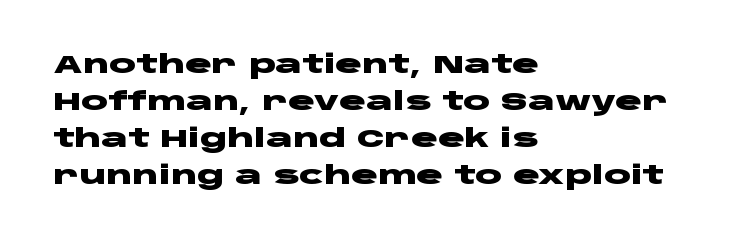
{"italic": "no", "bold": "yes", "underline": "no", "align": "left", "line_spacing": "normal", "line_spacing_ratio": 1.48, "letter_spacing": "normal", "letter_spacing_em": 0.0, "glyph_px": 25}
